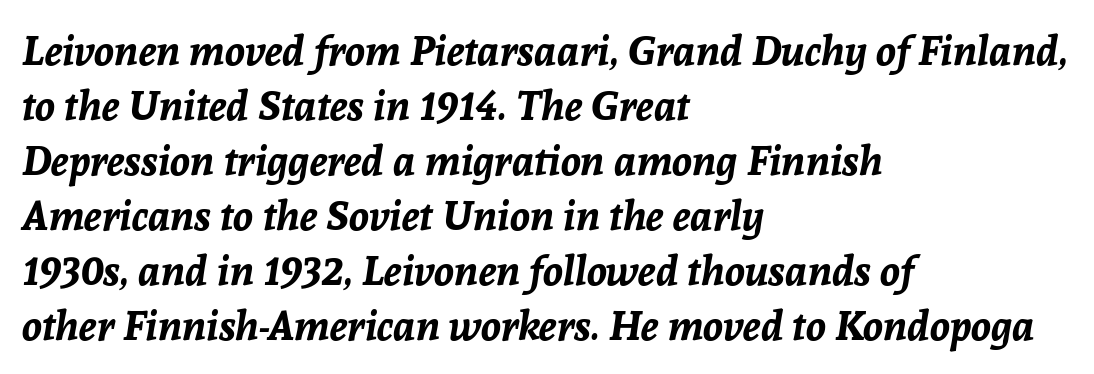
The image shows 41 px bold type, italic (leaning right); set left-aligned, normal line spacing (1.34x), normal letter spacing, not underlined; low stroke contrast and a medium x-height.
